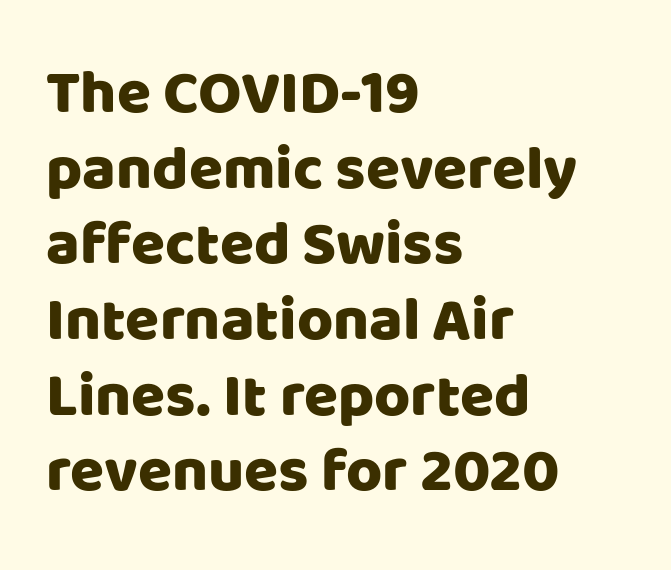
Each row of text sits above clean, open space. Classification — sans serif. Reading down the block, your eye returns to a fixed left position each line. The lettering holds an erect, upright posture throughout. Nobody touched the tracking dial on this one.
